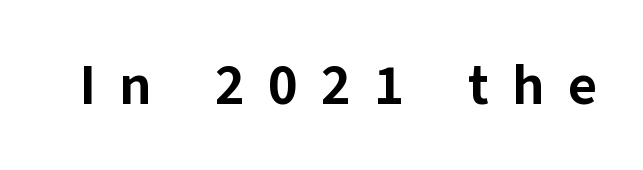
Is there any slant? The stems are plumb. Typographic density is high because the face is bold. Underlining? Definitely not there. Note the varied advance widths — an 'i' is clearly narrower than an 'm'.
